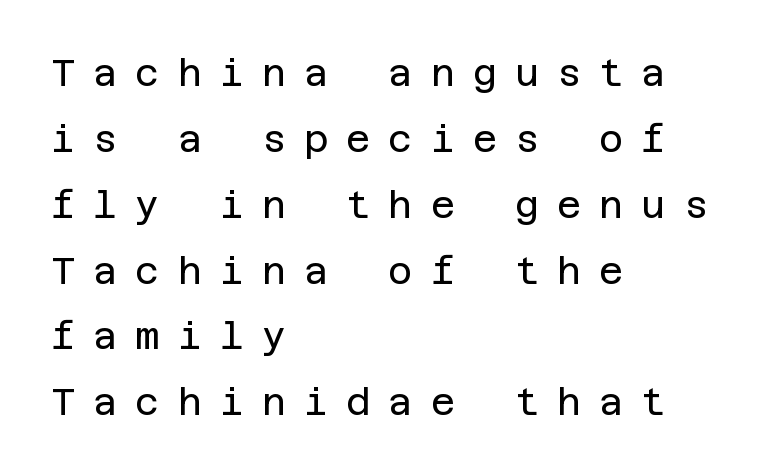
Q: Is the text bold? A: No.
Q: Is the text italic (slanted)? A: No, it is upright.
Q: Is the typeface a serif or a sans-serif typeface? A: Sans-serif.
Q: Is the text underlined? A: No.
Q: How is the paragraph aligned? A: Left-aligned.
Q: Is the spacing between letters normal or unusually wide? A: Unusually wide.
Q: Width (condensed, normal, or wide)? A: Normal.
Q: Stroke contrast? A: Low.
Q: x-height? A: Large.
